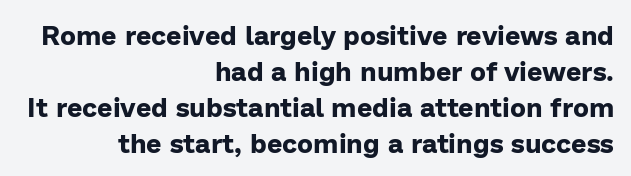
Q: Is the text bold? A: Yes.
Q: Is the text italic (slanted)? A: No, it is upright.
Q: Is the text underlined? A: No.
Q: How is the paragraph aligned? A: Right-aligned.
Q: Is the spacing between letters normal or unusually wide? A: Normal.
Q: Is the spacing between lines tight, normal or loose? A: Normal.
